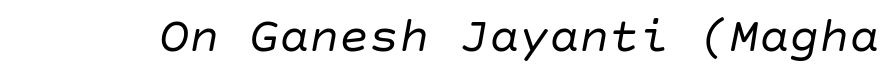
Q: Is the text bold? A: No.
Q: Is the text italic (slanted)? A: Yes, it leans right by about 10 degrees.
Q: Is the text underlined? A: No.
Q: Is the spacing between letters normal or unusually wide? A: Normal.
Q: Width (condensed, normal, or wide)? A: Normal.
Q: Stroke contrast? A: Low.
Q: x-height? A: Large.
